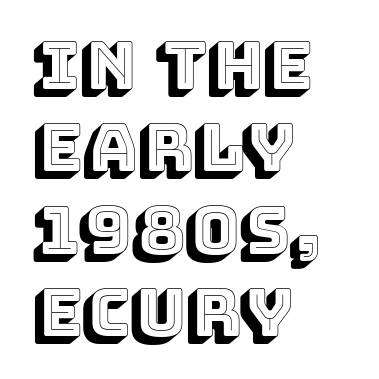
You can tell it's not italic because the verticals are truly vertical. Tracking here is standard; glyphs follow each other at the usual distance. Evenly set lines give the paragraph a standard silhouette. Casual observation: everything's shoved over to the left. The foot of each line stays bare and open. Proportional: the letters do not fall into vertical columns.
